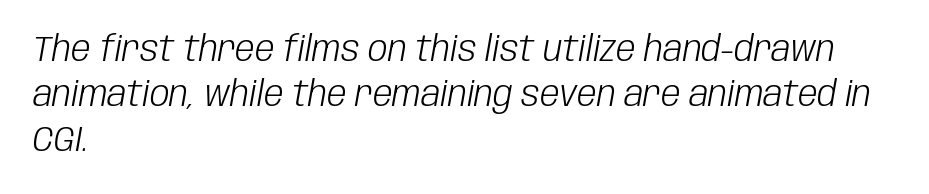
Q: Is the text bold? A: No.
Q: Is the text italic (slanted)? A: Yes, it leans right by about 10 degrees.
Q: Is the text underlined? A: No.
Q: How is the paragraph aligned? A: Left-aligned.
Q: Is the spacing between letters normal or unusually wide? A: Normal.
Q: Is the spacing between lines tight, normal or loose? A: Normal.
Q: Width (condensed, normal, or wide)? A: Condensed.
Q: Stroke contrast? A: Low.
Q: x-height? A: Large.
Q: Monospaced? A: No.
